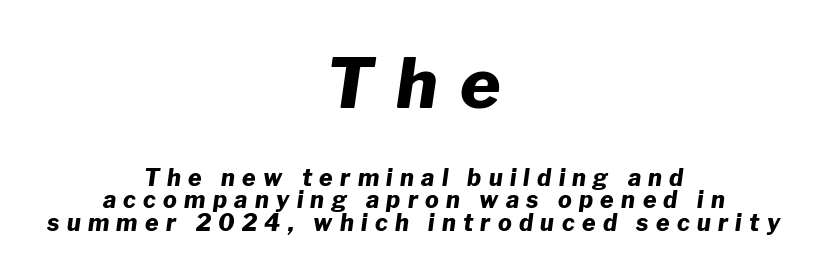
Only glyphs here, with clear space below each row. Every row of glyphs is offset so its center matches the block's center. The type is letterspaced generously, with wide tracking. Looks like regular typesetting: each glyph gets only the width it needs.
